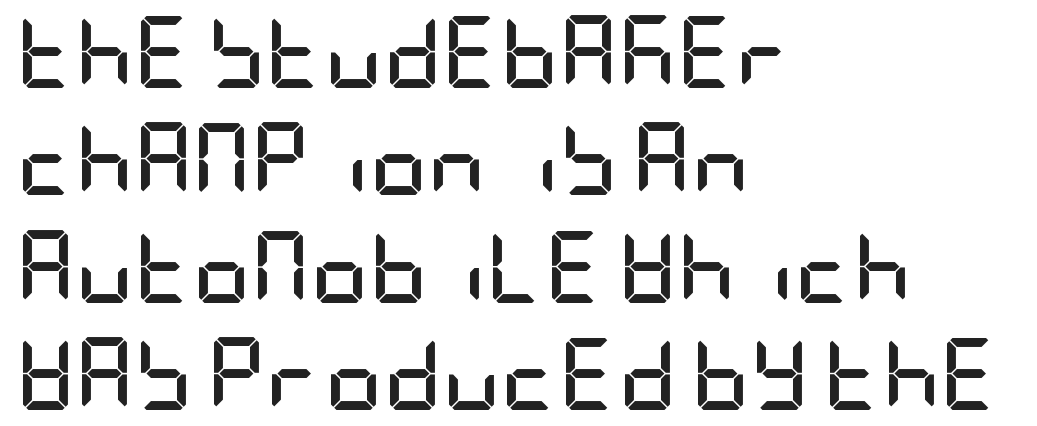
The type is set solid horizontally, with unmodified tracking. The type family on display is of the sans-serif kind. Do the letters lean? They stand straight. The rows are spaced the way most documents space them.
